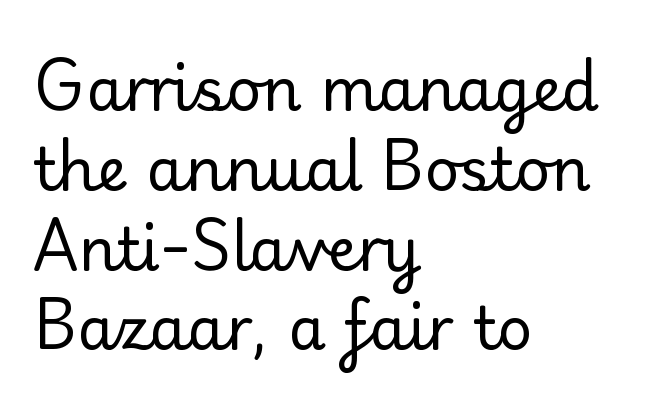
Q: Is the text bold? A: No.
Q: Is the text italic (slanted)? A: No, it is upright.
Q: Is the typeface a serif or a sans-serif typeface? A: Serif.
Q: Is the text underlined? A: No.
Q: How is the paragraph aligned? A: Left-aligned.
Q: Is the spacing between letters normal or unusually wide? A: Normal.
Q: Is the spacing between lines tight, normal or loose? A: Normal.
Q: Width (condensed, normal, or wide)? A: Normal.
Q: Stroke contrast? A: Low.
Q: x-height? A: Small.
Q: Monospaced? A: No.
